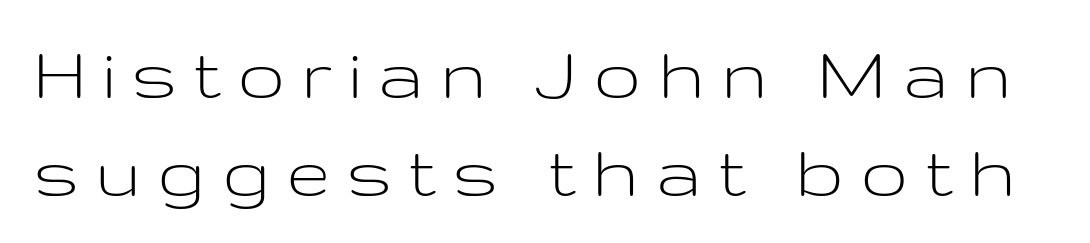
The string is rendered with underlining switched off. In terms of letterform style, serifs are entirely absent. Compared with typical body copy, the letter spacing here is much looser. The specimen reads as upright at a glance. Note the varied advance widths — an 'i' is clearly narrower than an 'm'. Heaviness? Minimal to ordinary, like unemphasized prose.
